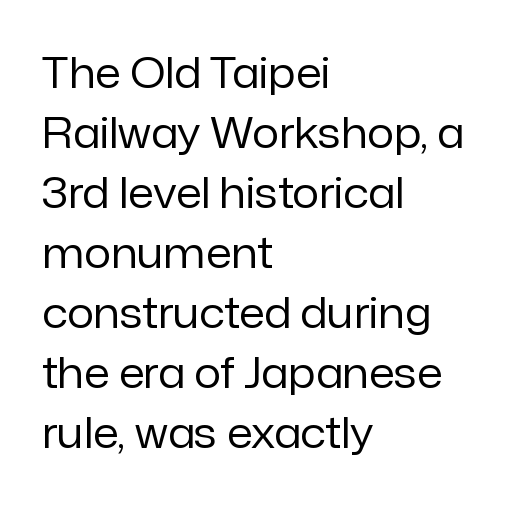
{"serif": "no", "italic": "no", "bold": "no", "weight": "regular", "width": "normal", "stroke_contrast": "low", "x_height": "medium", "monospaced": "no", "underline": "no", "align": "left", "line_spacing": "normal", "line_spacing_ratio": 1.43, "letter_spacing": "normal", "letter_spacing_em": 0.0, "glyph_px": 42}
